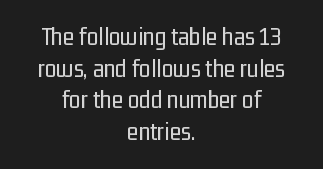
{"italic": "no", "bold": "no", "underline": "no", "align": "center", "line_spacing_ratio": 1.22, "letter_spacing": "normal", "letter_spacing_em": 0.0, "glyph_px": 26}
